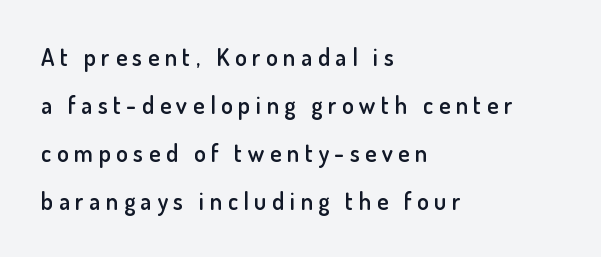
The image shows 24 px text type, upright; set left-aligned, loose line spacing (2.0x), unusually wide letter spacing (+0.23 em), not underlined.
